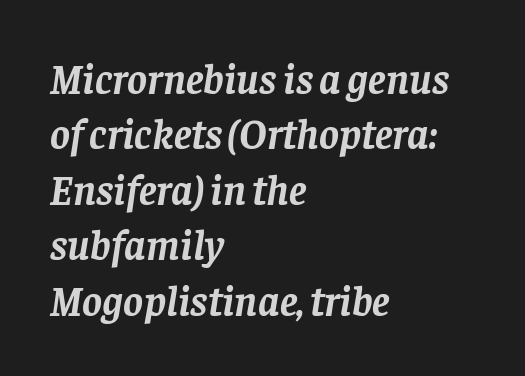
Students, this is bold: see how much ink each stroke carries. Where is the straight margin? On the left. Compared with typical body copy, the letter spacing here is the same. The text carries the slant typical of an italic or oblique font. Serif or sans? Serif — the stroke terminals have little feet. The foot of each line stays bare and open.
